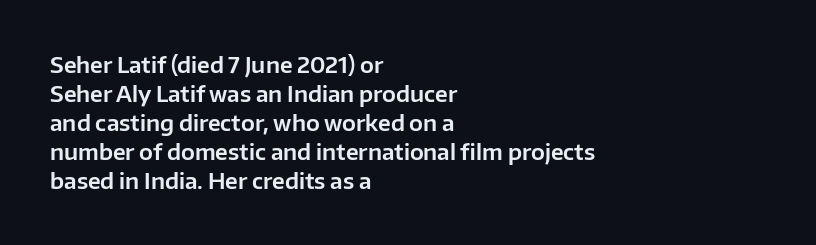
It's the straight-up-and-down kind of type. The horizontal fit of the characters is conventional and even. These lines are set flush left with a ragged right edge. Glance below the letters and you will spot only blank space.
